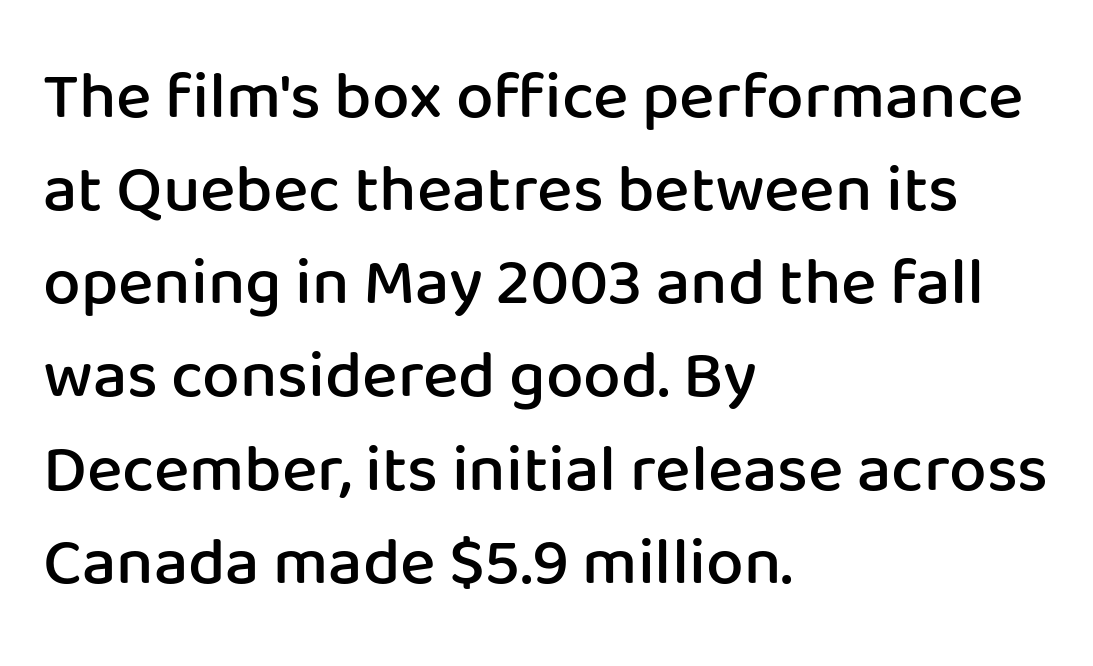
Check the space under the baseline: it is left empty. No italicization has been applied; the sample stays upright. Note the varied advance widths — an 'i' is clearly narrower than an 'm'. The typesetting leans somewhat heavy: a semibold. Is there much room between lines? A standard amount, neither cramped nor airy.
